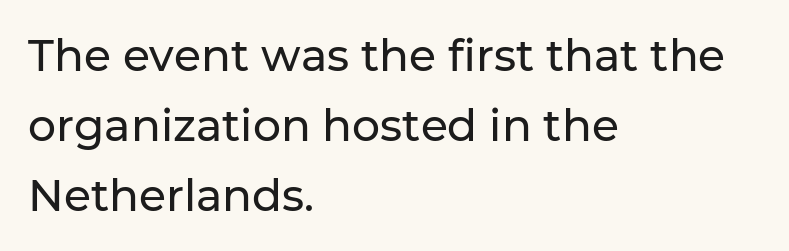
The image shows 44 px sans-serif type, upright; set left-aligned, normal line spacing (1.59x), normal letter spacing, not underlined; low stroke contrast and a medium x-height.
